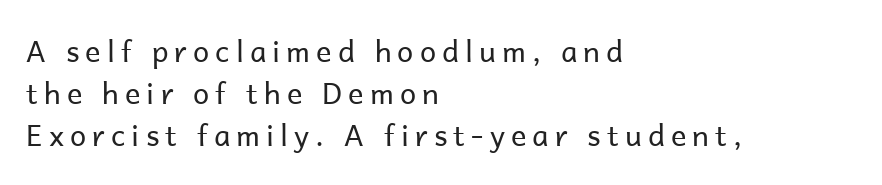
All the whitespace from short lines collects on the right. Words appear elongated and porous because spacing is wide. Counters stay open thanks to moderate or lighter strokes. Nothing sits at the stroke ends, so this counts as sans-serif. Character widths vary here, with narrow letters taking less room than wide ones. Notice how the stems are strictly vertical — no italics here.
